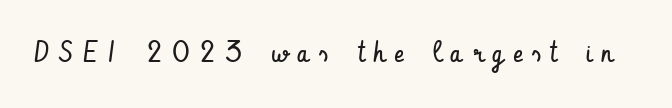
Q: Is the text bold? A: No.
Q: Is the text italic (slanted)? A: No, it is upright.
Q: Is the typeface a serif or a sans-serif typeface? A: Sans-serif.
Q: Is the text underlined? A: No.
Q: Is the spacing between letters normal or unusually wide? A: Unusually wide.
Q: Width (condensed, normal, or wide)? A: Condensed.
Q: Stroke contrast? A: Low.
Q: x-height? A: Small.
Q: Monospaced? A: No.
